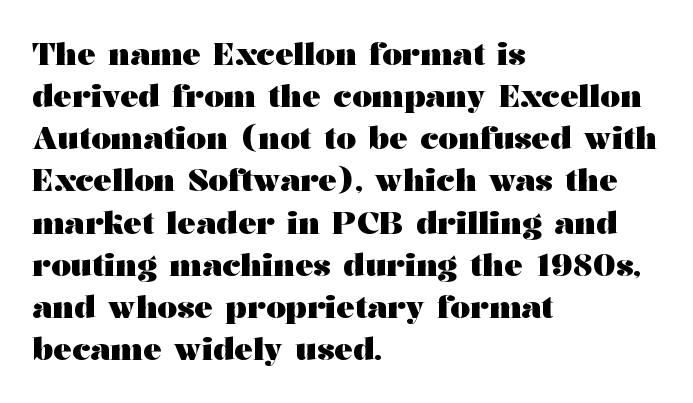
{"serif": "yes", "italic": "no", "bold": "yes", "weight": "heavy", "width": "wide", "stroke_contrast": "medium", "x_height": "medium", "monospaced": "no", "underline": "no", "align": "left", "line_spacing": "normal", "line_spacing_ratio": 1.36, "letter_spacing": "normal", "letter_spacing_em": 0.0, "glyph_px": 31}
